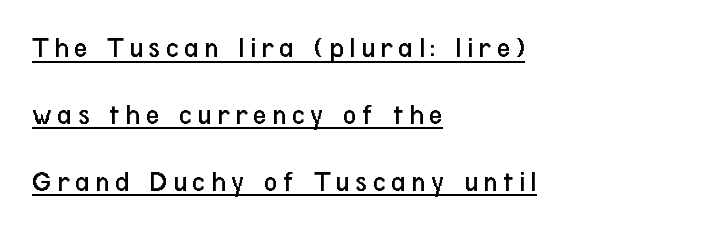
The image shows 30 px regular-weight, condensed sans-serif type, upright; set left-aligned, loose line spacing (2.23x), underlined; low stroke contrast and a medium x-height.
